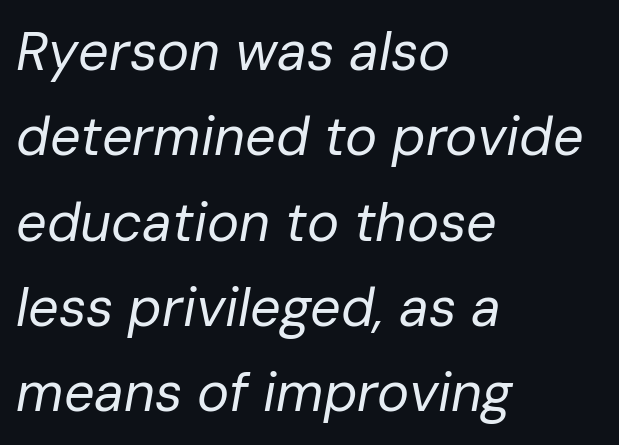
Characters are canted at an angle relative to the baseline's perpendicular. Think standard paragraph weight, or any step lighter than that. A typesetter would call this zero additional tracking. Each row of text sits above clean, open space.
